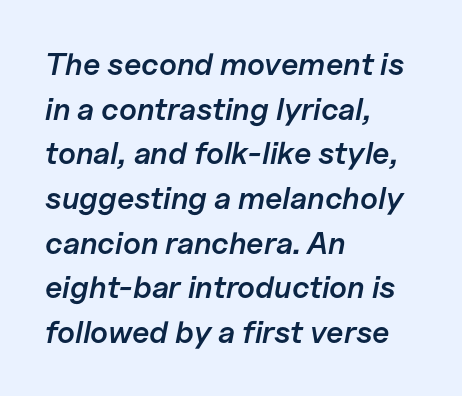
Q: Is the text bold? A: Semi-bold.
Q: Is the text italic (slanted)? A: Yes, it leans right by about 11 degrees.
Q: Is the text underlined? A: No.
Q: How is the paragraph aligned? A: Left-aligned.
Q: Is the spacing between letters normal or unusually wide? A: Normal.
Q: Is the spacing between lines tight, normal or loose? A: Normal.
Q: Width (condensed, normal, or wide)? A: Normal.
Q: Stroke contrast? A: Low.
Q: x-height? A: Medium.
Q: Monospaced? A: No.
